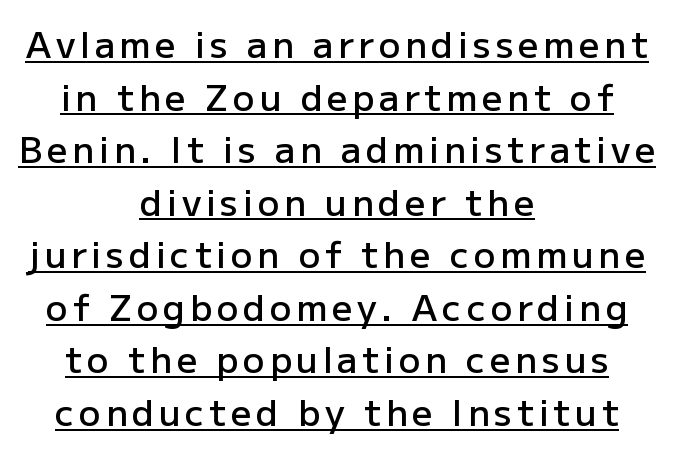
The image shows 36 px semibold sans-serif type, upright; set centered, normal line spacing (1.46x), underlined; low stroke contrast and a medium x-height.
